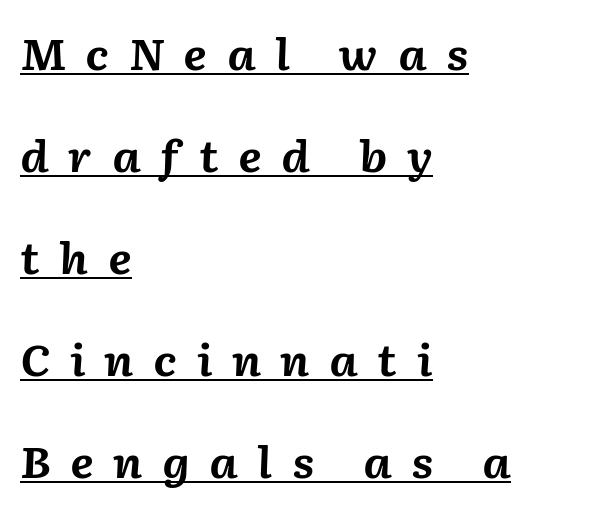
The image shows 42 px bold type, italic (leaning right); set left-aligned, loose line spacing (2.43x), unusually wide letter spacing (+0.46 em), underlined; medium stroke contrast and a medium x-height.
